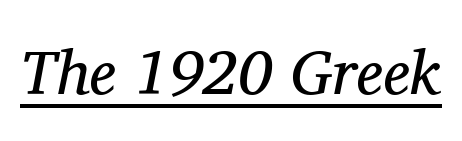
Q: Is the text bold? A: No.
Q: Is the text italic (slanted)? A: Yes, it leans right by about 11 degrees.
Q: Is the typeface a serif or a sans-serif typeface? A: Serif.
Q: Is the text underlined? A: Yes.
Q: Is the spacing between letters normal or unusually wide? A: Normal.
Q: Width (condensed, normal, or wide)? A: Normal.
Q: Stroke contrast? A: Medium.
Q: x-height? A: Medium.
Q: Monospaced? A: No.
